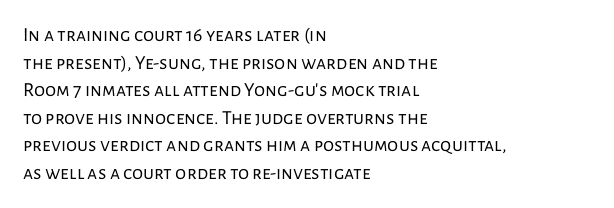
Q: Is the text bold? A: No.
Q: Is the text italic (slanted)? A: No, it is upright.
Q: Is the text underlined? A: No.
Q: How is the paragraph aligned? A: Left-aligned.
Q: Is the spacing between letters normal or unusually wide? A: Normal.
Q: Is the spacing between lines tight, normal or loose? A: Normal.
